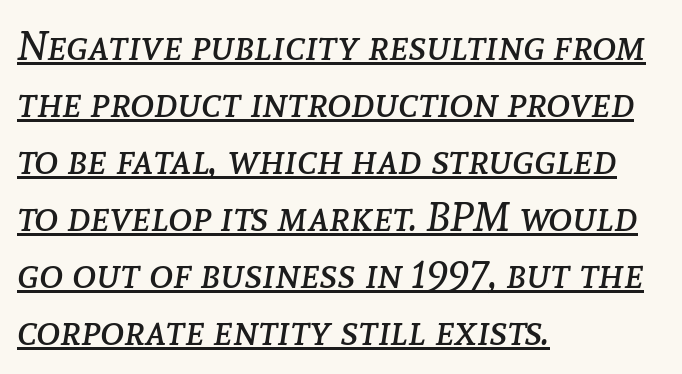
A normal amount of white space separates one row of letters from the next. The face used here is proportionally spaced, like ordinary book or web type. The lettering tilts uniformly, giving the passage an italic look. The passage is arranged the way most books set body copy — flush left. On a weight scale, this lands at 450 or below. Somebody hit Ctrl+U on this one — the words are underlined.
